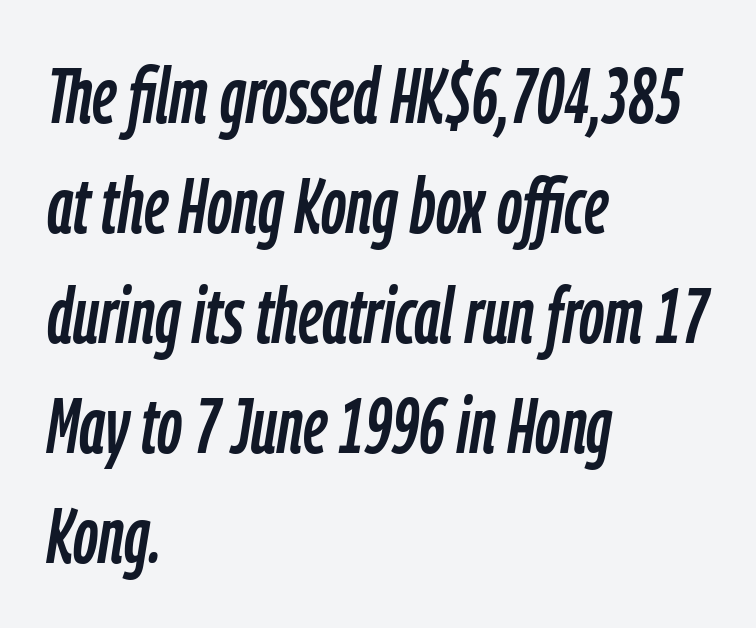
The image shows 78 px condensed type, italic (leaning right); set left-aligned, normal line spacing (1.41x), normal letter spacing, not underlined; low stroke contrast and a medium x-height.
